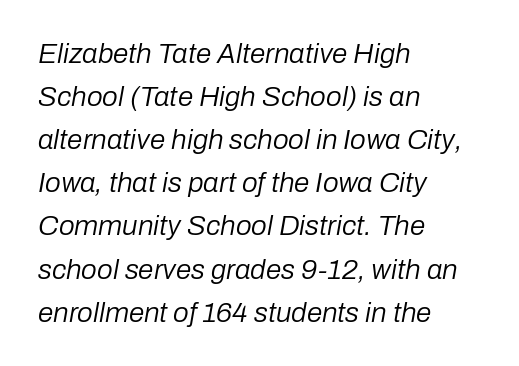
Q: Is the text bold? A: No.
Q: Is the text italic (slanted)? A: Yes, it leans right by about 10 degrees.
Q: Is the text underlined? A: No.
Q: How is the paragraph aligned? A: Left-aligned.
Q: Is the spacing between letters normal or unusually wide? A: Normal.
Q: Is the spacing between lines tight, normal or loose? A: Normal.
Q: Width (condensed, normal, or wide)? A: Normal.
Q: Stroke contrast? A: Low.
Q: x-height? A: Medium.
Q: Monospaced? A: No.
